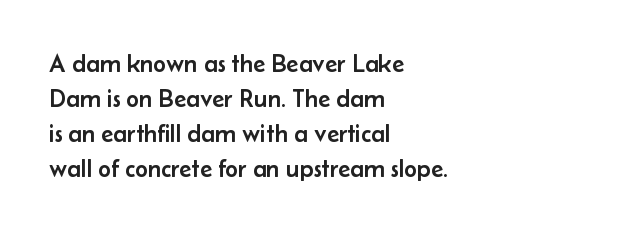
The image shows 25 px text type, upright; set left-aligned, normal line spacing (1.4x), normal letter spacing, not underlined.
